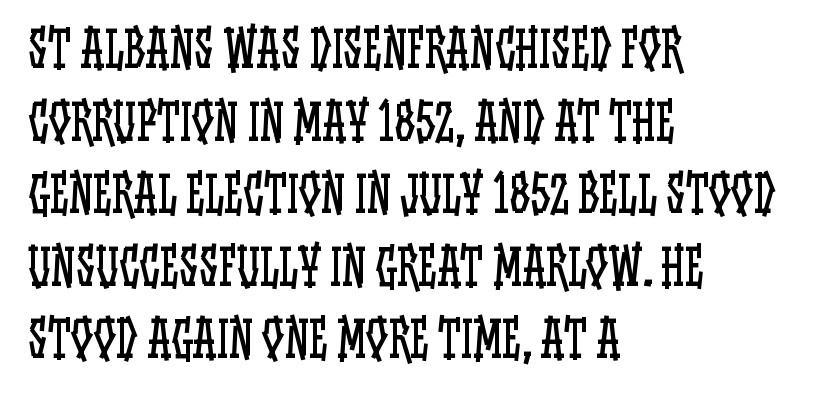
{"italic": "no", "bold": "no", "weight": "regular", "width": "condensed", "stroke_contrast": "low", "x_height": "large", "monospaced": "no", "underline": "no", "align": "left", "line_spacing": "normal", "line_spacing_ratio": 1.48, "letter_spacing": "normal", "letter_spacing_em": 0.0, "glyph_px": 49}
